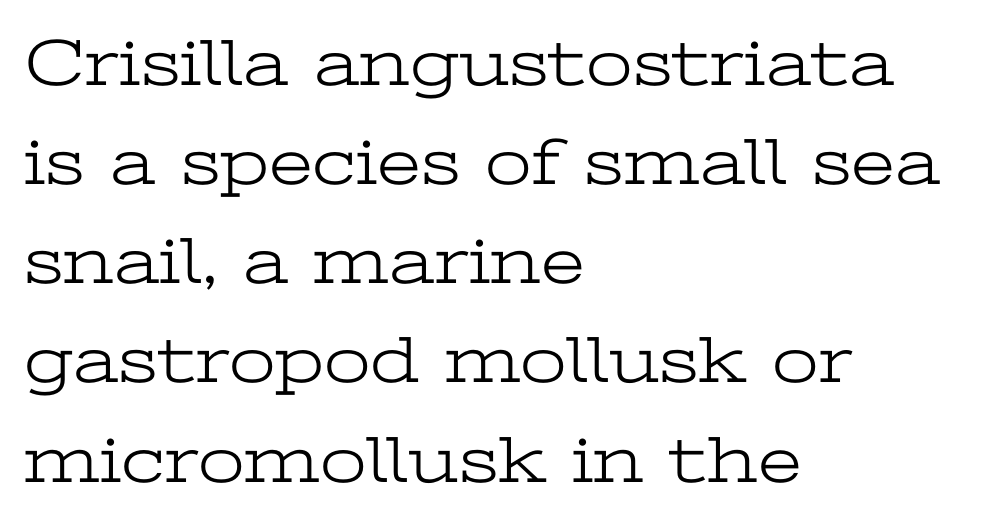
{"serif": "yes", "italic": "no", "bold": "no", "weight": "light", "width": "wide", "stroke_contrast": "low", "x_height": "medium", "monospaced": "no", "underline": "no", "align": "left", "line_spacing": "normal", "line_spacing_ratio": 1.48, "letter_spacing": "normal", "letter_spacing_em": 0.0, "glyph_px": 67}
